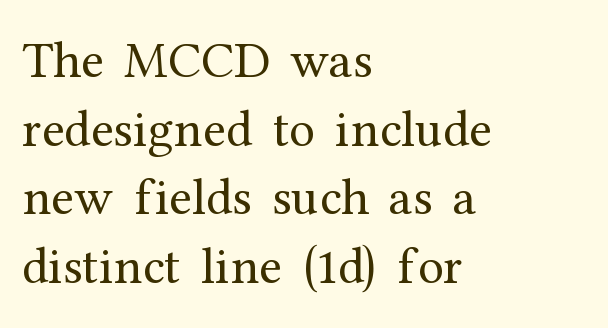
{"serif": "yes", "italic": "no", "bold": "no", "weight": "regular", "width": "normal", "stroke_contrast": "medium", "x_height": "medium", "monospaced": "no", "underline": "no", "align": "left", "line_spacing": "normal", "line_spacing_ratio": 1.32, "letter_spacing": "normal", "letter_spacing_em": 0.0, "glyph_px": 52}
